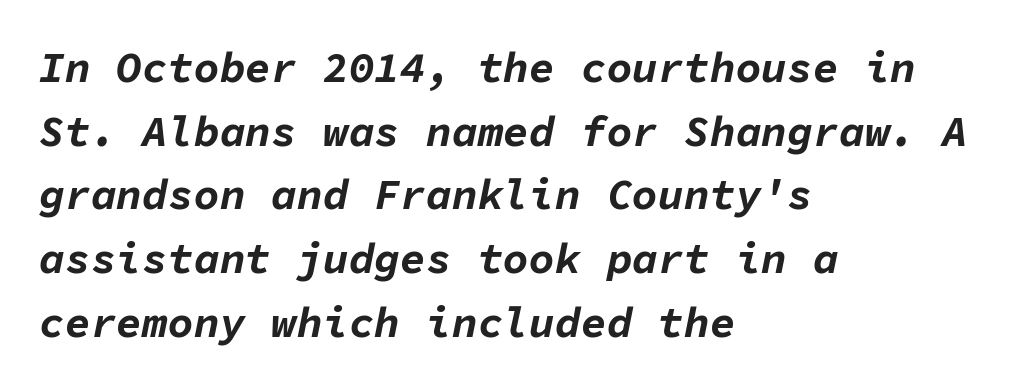
This rendering leaves character spacing at its baseline value. Check under the words: just untouched page. Compared with an ordinary text face, these strokes are far heavier — a full bold. The passage shown stacks its lines at a standard gap. Is this a fixed-width face? Yes — each glyph sits in an identical cell. Short and long lines alike share a common starting point at left.
